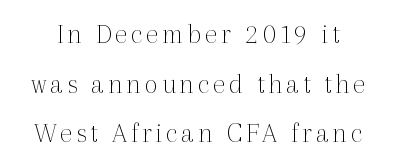
Heft: none added — not bold. The typography opts for an upright posture over an oblique one. I'd call this a serif setting — the letters wear small feet. Varying glyph widths throughout — classic text-font behaviour. The strip under each line holds only bare page.
